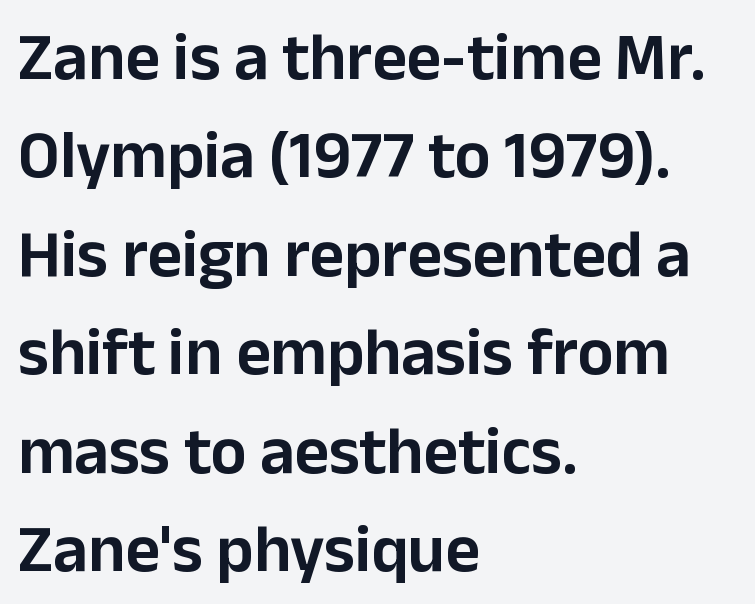
Q: Is the text italic (slanted)? A: No, it is upright.
Q: Is the typeface a serif or a sans-serif typeface? A: Sans-serif.
Q: Is the text underlined? A: No.
Q: How is the paragraph aligned? A: Left-aligned.
Q: Is the spacing between letters normal or unusually wide? A: Normal.
Q: Is the spacing between lines tight, normal or loose? A: Normal.
Q: Width (condensed, normal, or wide)? A: Normal.
Q: Stroke contrast? A: Low.
Q: x-height? A: Medium.
Q: Monospaced? A: No.
